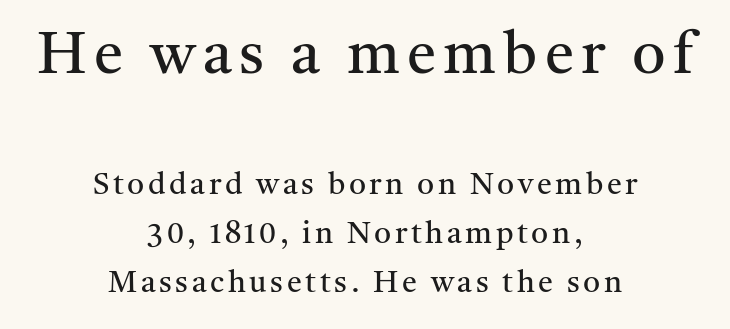
Q: Is the text bold? A: No.
Q: Is the text italic (slanted)? A: No, it is upright.
Q: Is the typeface a serif or a sans-serif typeface? A: Serif.
Q: Is the text underlined? A: No.
Q: How is the paragraph aligned? A: Centered.
Q: Is the spacing between lines tight, normal or loose? A: Normal.
Q: Which block of text is set in a larger size, the first (top) or the second (bottom)? A: The first (top) one.
Q: Width (condensed, normal, or wide)? A: Normal.
Q: Stroke contrast? A: Medium.
Q: x-height? A: Medium.
Q: Monospaced? A: No.
